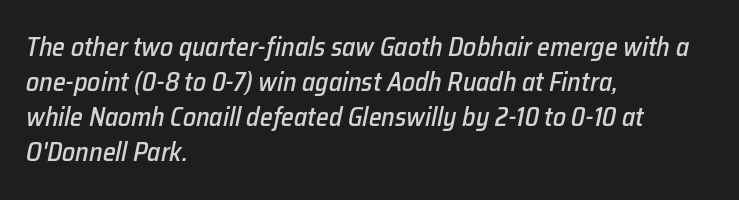
The image shows 26 px text type, italic (leaning right); set left-aligned, normal line spacing (1.35x), normal letter spacing, not underlined.
